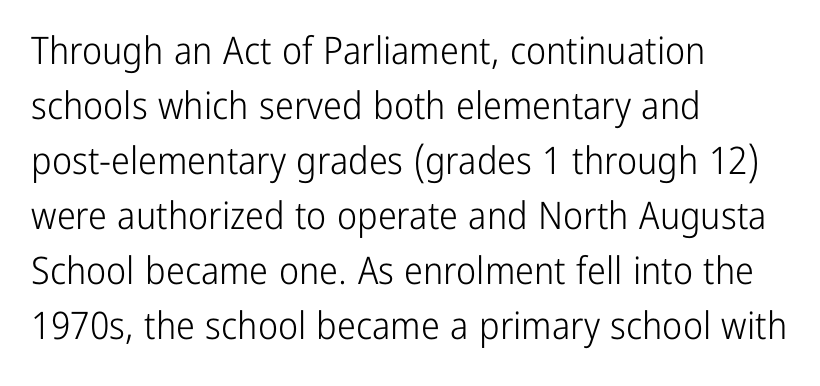
In terms of letterspacing, this is plain default setting. Descenders are the only things crossing below the line. The compositor pushed each line to the left boundary. It's the straight-up-and-down kind of type. This sample keeps an unexceptional amount of space between lines.
